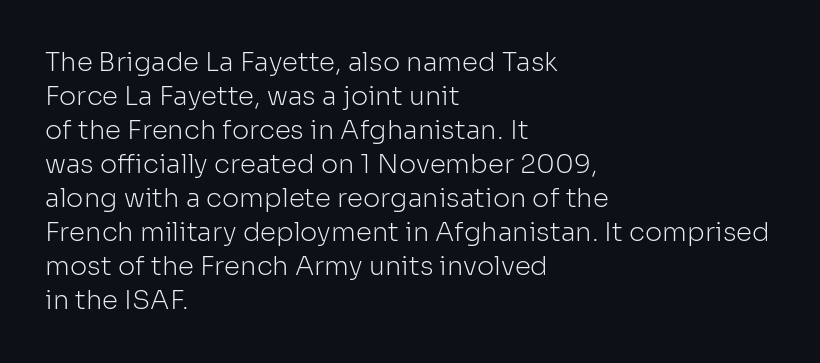
{"italic": "no", "bold": "no", "underline": "no", "align": "left", "line_spacing": "normal", "line_spacing_ratio": 1.31, "letter_spacing": "normal", "letter_spacing_em": 0.0, "glyph_px": 26}
